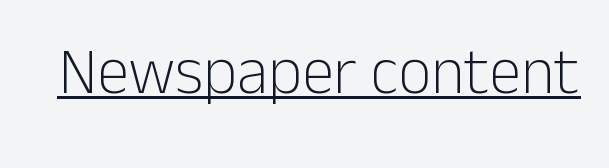
{"serif": "no", "italic": "no", "bold": "no", "weight": "light", "width": "normal", "stroke_contrast": "low", "x_height": "medium", "monospaced": "no", "underline": "yes", "letter_spacing": "normal", "letter_spacing_em": 0.0, "glyph_px": 65}
